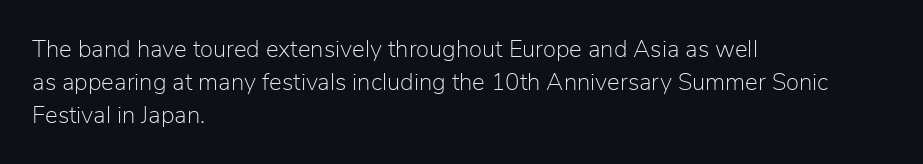
{"italic": "no", "bold": "no", "underline": "no", "align": "left", "line_spacing": "normal", "line_spacing_ratio": 1.37, "letter_spacing": "normal", "letter_spacing_em": 0.0, "glyph_px": 24}
